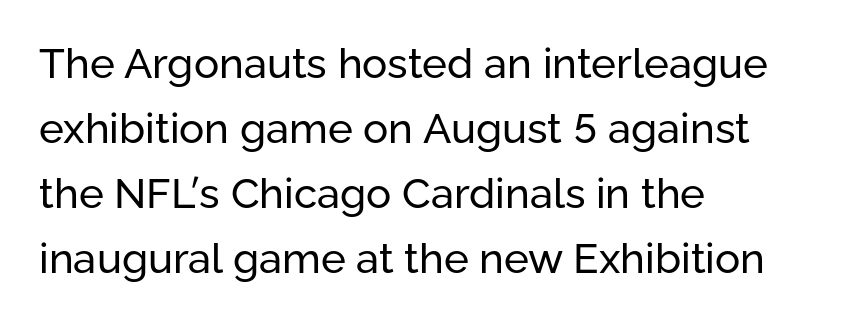
{"serif": "no", "italic": "no", "bold": "no", "weight": "regular", "width": "normal", "stroke_contrast": "low", "x_height": "medium", "monospaced": "no", "underline": "no", "align": "left", "line_spacing": "normal", "line_spacing_ratio": 1.55, "letter_spacing": "normal", "letter_spacing_em": 0.0, "glyph_px": 42}
